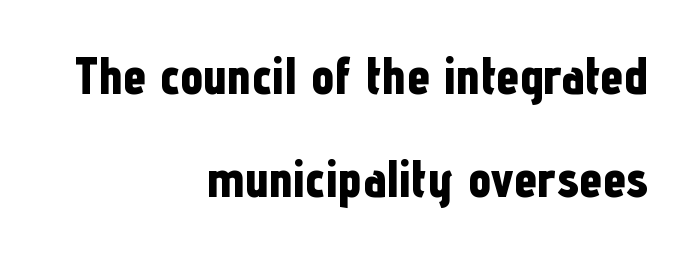
The image shows 52 px bold, condensed sans-serif type, upright; set right-aligned, loose line spacing (1.99x), normal letter spacing, not underlined; low stroke contrast and a medium x-height.
